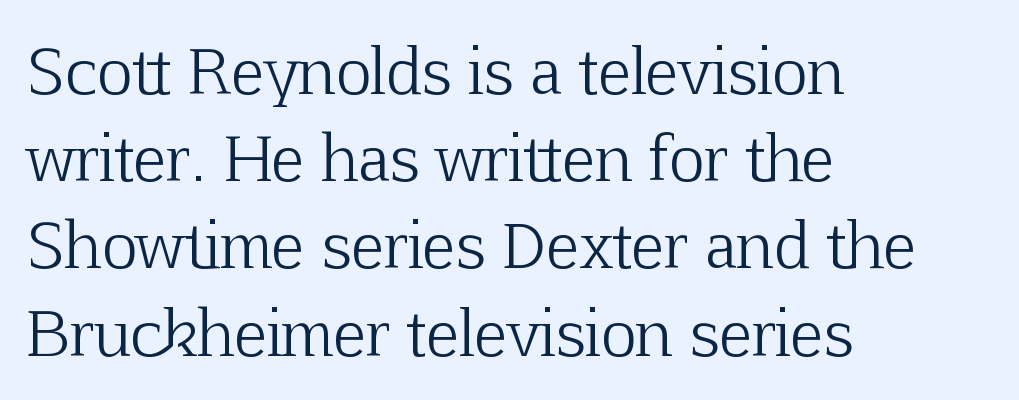
Q: Is the text bold? A: No.
Q: Is the text italic (slanted)? A: No, it is upright.
Q: Is the typeface a serif or a sans-serif typeface? A: Serif.
Q: Is the text underlined? A: No.
Q: How is the paragraph aligned? A: Left-aligned.
Q: Is the spacing between letters normal or unusually wide? A: Normal.
Q: Is the spacing between lines tight, normal or loose? A: Normal.
Q: Width (condensed, normal, or wide)? A: Normal.
Q: Stroke contrast? A: Low.
Q: x-height? A: Medium.
Q: Monospaced? A: No.
